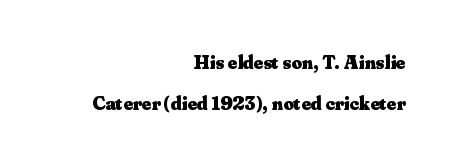
{"italic": "no", "bold": "yes", "underline": "no", "align": "right", "line_spacing": "loose", "line_spacing_ratio": 2.04, "letter_spacing": "normal", "letter_spacing_em": 0.0, "glyph_px": 20}
